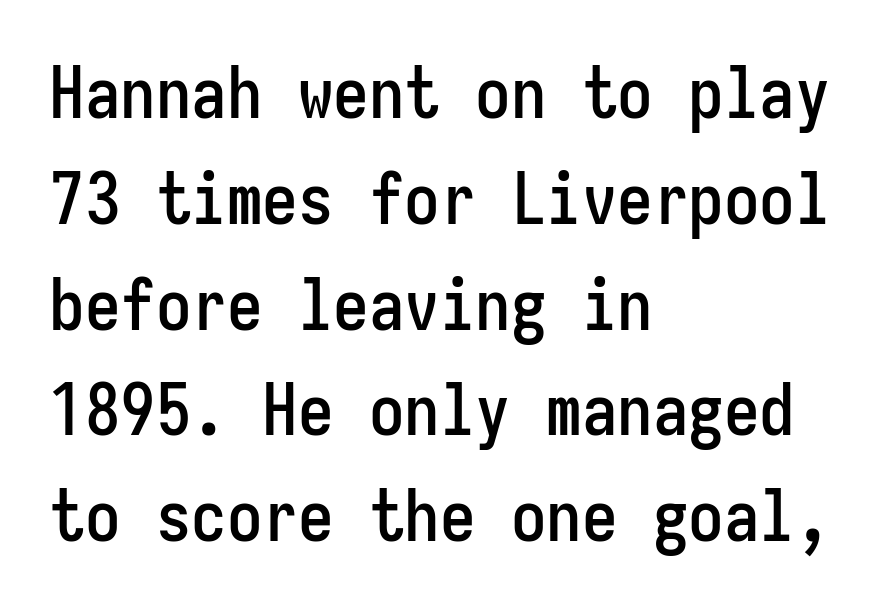
The image shows 71 px condensed sans-serif type, upright, monospaced; set left-aligned, normal line spacing (1.49x), normal letter spacing, not underlined; low stroke contrast and a medium x-height.
